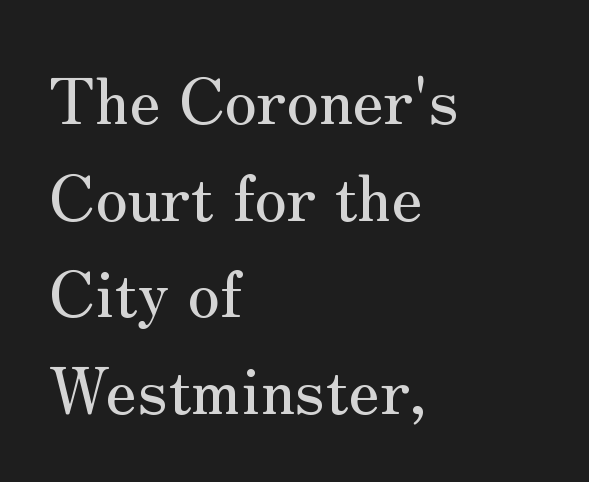
{"serif": "yes", "italic": "no", "width": "normal", "stroke_contrast": "medium", "x_height": "small", "monospaced": "no", "underline": "no", "align": "left", "line_spacing": "normal", "line_spacing_ratio": 1.51, "letter_spacing": "normal", "letter_spacing_em": 0.0, "glyph_px": 64}
